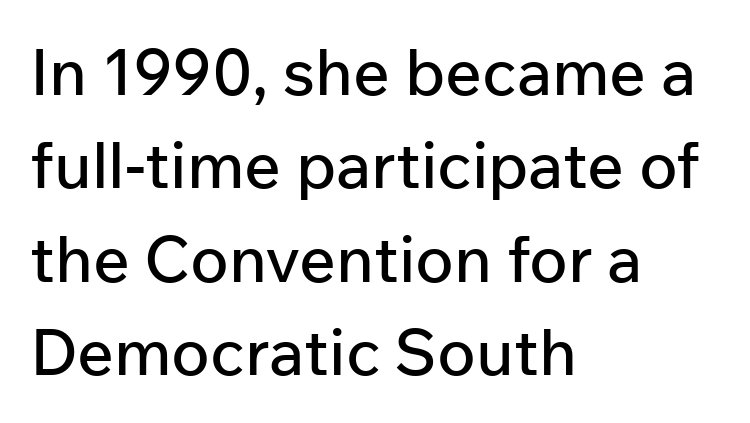
Q: Is the text italic (slanted)? A: No, it is upright.
Q: Is the typeface a serif or a sans-serif typeface? A: Sans-serif.
Q: Is the text underlined? A: No.
Q: How is the paragraph aligned? A: Left-aligned.
Q: Is the spacing between letters normal or unusually wide? A: Normal.
Q: Is the spacing between lines tight, normal or loose? A: Normal.
Q: Width (condensed, normal, or wide)? A: Normal.
Q: Stroke contrast? A: Low.
Q: x-height? A: Medium.
Q: Monospaced? A: No.
